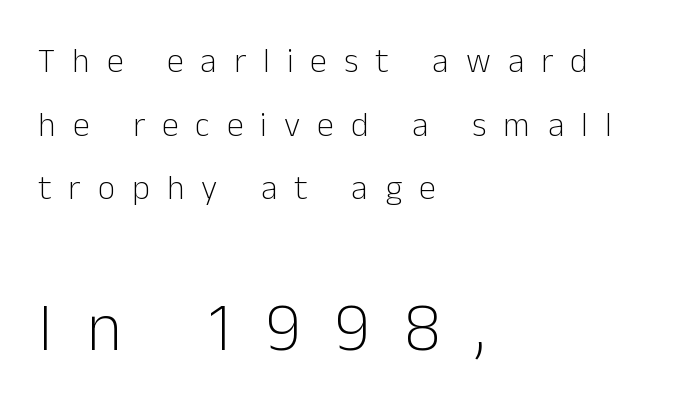
{"serif": "no", "italic": "no", "bold": "no", "weight": "light", "width": "normal", "stroke_contrast": "low", "x_height": "medium", "monospaced": "no", "underline": "no", "align": "left", "line_spacing_ratio": 1.87, "letter_spacing": "wide", "letter_spacing_em": 0.5, "larger_block": "second", "size_ratio": 2.0, "glyph_px": 68}
